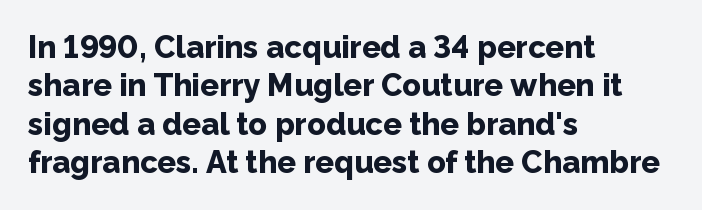
Inter-character spacing is left at the font's built-in metrics. This sample has the flowing, uneven cadence of proportional lettering. The specimen omits any rule beneath the text block's lines. This rendering employs a face without finishing strokes, i.e., a sans-serif.
